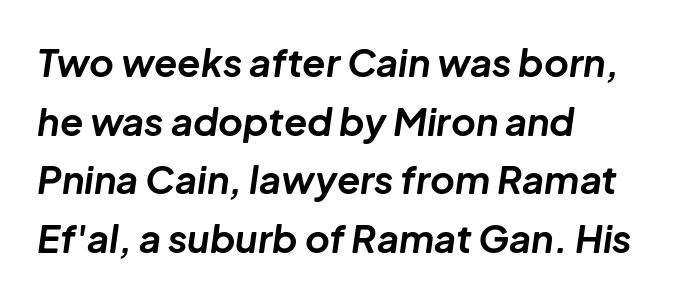
Q: Is the text bold? A: Yes.
Q: Is the text italic (slanted)? A: Yes, it leans right by about 8 degrees.
Q: Is the text underlined? A: No.
Q: How is the paragraph aligned? A: Left-aligned.
Q: Is the spacing between letters normal or unusually wide? A: Normal.
Q: Is the spacing between lines tight, normal or loose? A: Normal.
Q: Width (condensed, normal, or wide)? A: Normal.
Q: Stroke contrast? A: Low.
Q: x-height? A: Medium.
Q: Monospaced? A: No.
